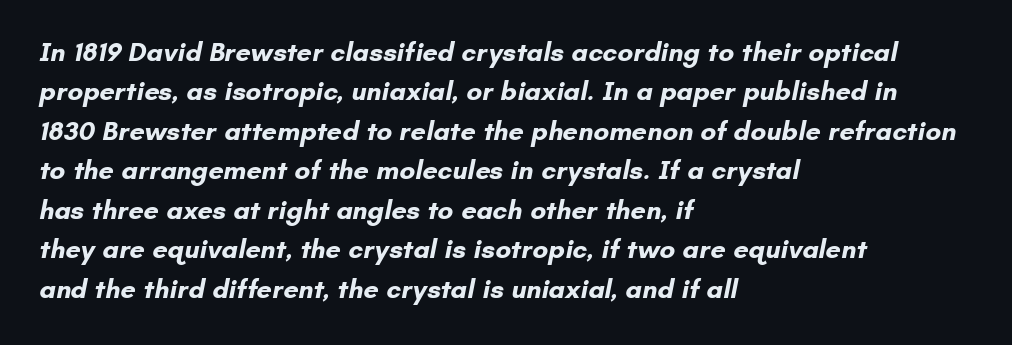
Q: Is the text bold? A: Yes.
Q: Is the text underlined? A: No.
Q: How is the paragraph aligned? A: Left-aligned.
Q: Is the spacing between letters normal or unusually wide? A: Normal.
Q: Is the spacing between lines tight, normal or loose? A: Normal.
